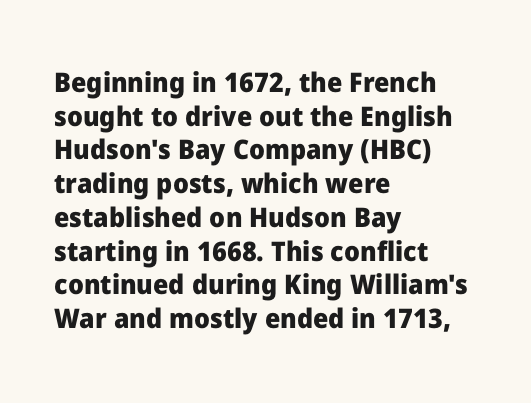
{"italic": "no", "bold": "yes", "underline": "no", "align": "left", "line_spacing": "normal", "line_spacing_ratio": 1.25, "letter_spacing": "normal", "letter_spacing_em": 0.0, "glyph_px": 27}
